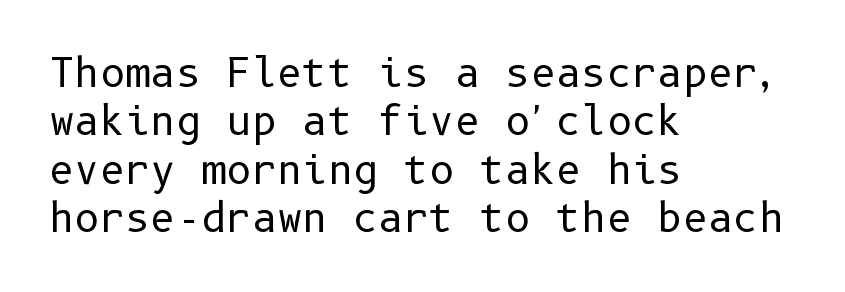
{"serif": "no", "italic": "no", "bold": "no", "weight": "regular", "width": "normal", "stroke_contrast": "low", "x_height": "medium", "underline": "no", "align": "left", "line_spacing_ratio": 1.24, "letter_spacing": "normal", "letter_spacing_em": 0.0, "glyph_px": 39}
